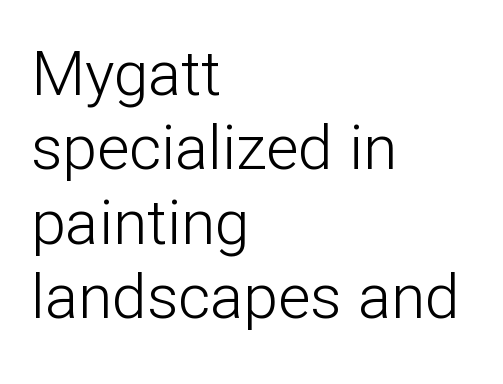
This rendering employs a face without finishing strokes, i.e., a sans-serif. Caption: multi-line text, flush left, ragged right. Posture: upright roman. Decoration check: the copy has no underline. Bold? No — there's no thickening of the strokes.
